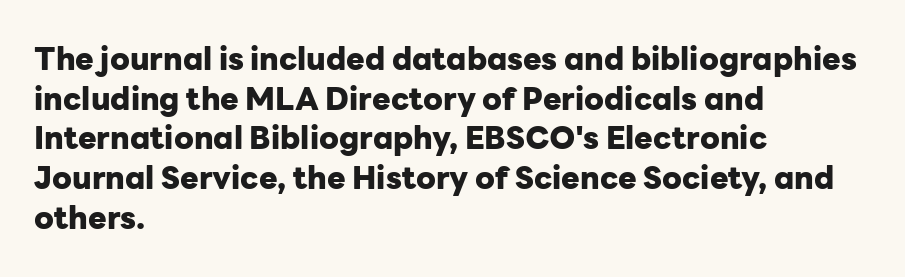
Q: Is the text bold? A: Yes.
Q: Is the text italic (slanted)? A: No, it is upright.
Q: Is the typeface a serif or a sans-serif typeface? A: Sans-serif.
Q: Is the text underlined? A: No.
Q: How is the paragraph aligned? A: Left-aligned.
Q: Is the spacing between letters normal or unusually wide? A: Normal.
Q: Is the spacing between lines tight, normal or loose? A: Normal.
Q: Width (condensed, normal, or wide)? A: Normal.
Q: Stroke contrast? A: Low.
Q: x-height? A: Medium.
Q: Monospaced? A: No.
